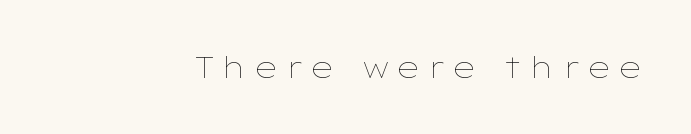
The image shows 30 px thin, wide type, upright; set unusually wide letter spacing (+0.22 em), not underlined; low stroke contrast and a medium x-height.
